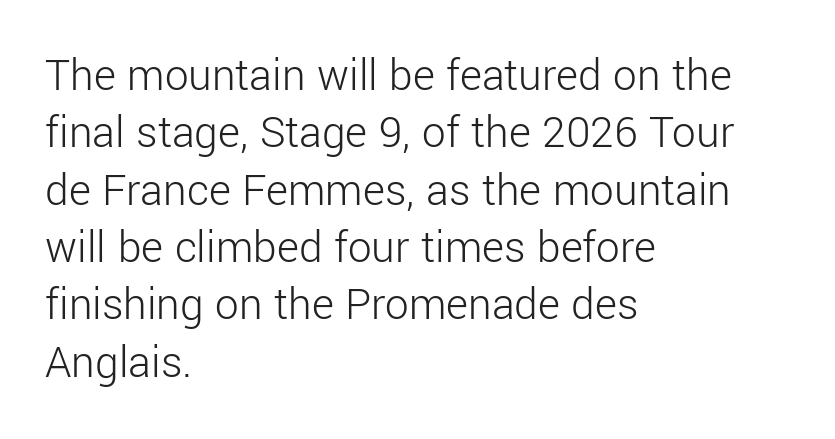
Q: Is the text bold? A: No.
Q: Is the text italic (slanted)? A: No, it is upright.
Q: Is the typeface a serif or a sans-serif typeface? A: Sans-serif.
Q: Is the text underlined? A: No.
Q: How is the paragraph aligned? A: Left-aligned.
Q: Is the spacing between letters normal or unusually wide? A: Normal.
Q: Width (condensed, normal, or wide)? A: Normal.
Q: Stroke contrast? A: Low.
Q: x-height? A: Medium.
Q: Monospaced? A: No.
